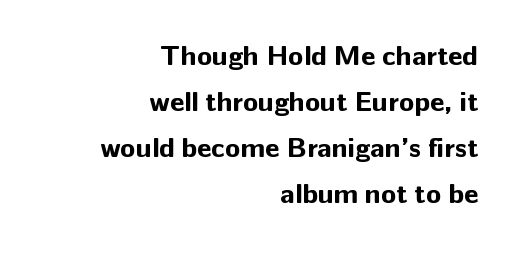
The image shows 28 px bold sans-serif type, upright; set right-aligned, normal line spacing (1.64x), normal letter spacing, not underlined; low stroke contrast and a medium x-height.
